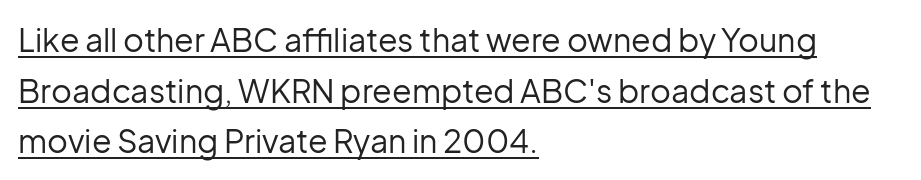
{"serif": "no", "italic": "no", "bold": "no", "weight": "regular", "width": "normal", "stroke_contrast": "low", "x_height": "medium", "monospaced": "no", "underline": "yes", "align": "left", "line_spacing": "normal", "line_spacing_ratio": 1.58, "letter_spacing": "normal", "letter_spacing_em": 0.0, "glyph_px": 32}
